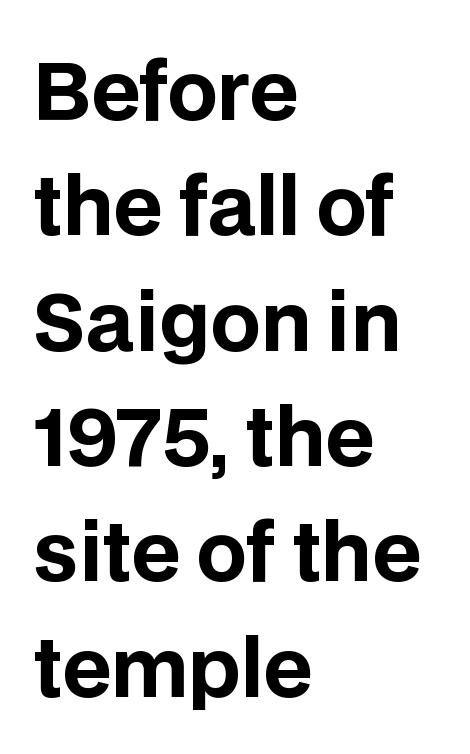
Line beginnings align vertically; line endings do not. Weight: bold. Ordinary non-slanted type is in use. In terms of letterform style, serifs are entirely absent. The passage shown is not underscored anywhere. Nobody touched the tracking dial on this one.
